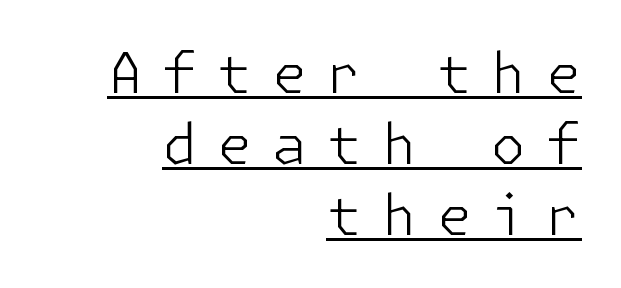
Q: Is the text bold? A: No.
Q: Is the text italic (slanted)? A: No, it is upright.
Q: Is the typeface a serif or a sans-serif typeface? A: Sans-serif.
Q: Is the text underlined? A: Yes.
Q: How is the paragraph aligned? A: Right-aligned.
Q: Is the spacing between letters normal or unusually wide? A: Unusually wide.
Q: Is the spacing between lines tight, normal or loose? A: Normal.
Q: Width (condensed, normal, or wide)? A: Normal.
Q: Stroke contrast? A: Low.
Q: x-height? A: Medium.
